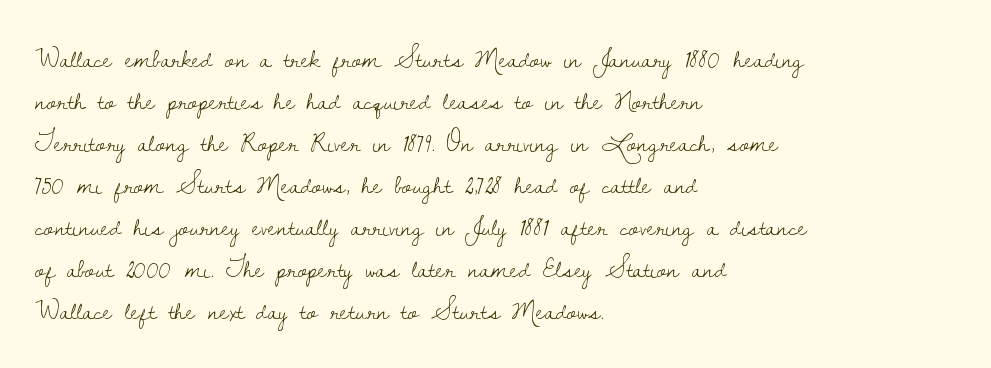
Q: Is the text bold? A: No.
Q: Is the text italic (slanted)? A: Yes.
Q: Is the typeface a serif or a sans-serif typeface? A: Serif.
Q: Is the text underlined? A: No.
Q: How is the paragraph aligned? A: Left-aligned.
Q: Is the spacing between letters normal or unusually wide? A: Normal.
Q: Is the spacing between lines tight, normal or loose? A: Normal.
Q: Width (condensed, normal, or wide)? A: Normal.
Q: Stroke contrast? A: Low.
Q: x-height? A: Small.
Q: Monospaced? A: No.
